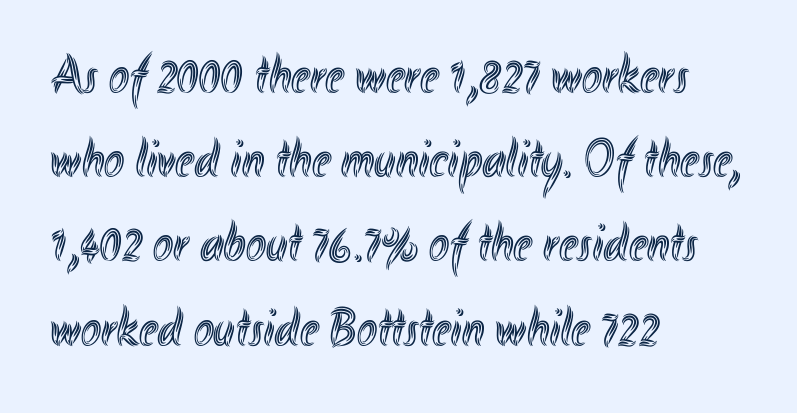
{"width": "condensed", "x_height": "small", "monospaced": "no", "underline": "no", "align": "left", "line_spacing": "normal", "line_spacing_ratio": 1.56, "letter_spacing": "normal", "letter_spacing_em": 0.0, "glyph_px": 54}
